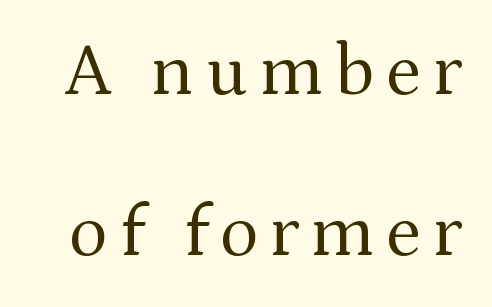
{"serif": "yes", "italic": "no", "bold": "no", "weight": "regular", "width": "normal", "stroke_contrast": "medium", "x_height": "medium", "monospaced": "no", "underline": "no", "line_spacing": "loose", "line_spacing_ratio": 2.21, "glyph_px": 73}
